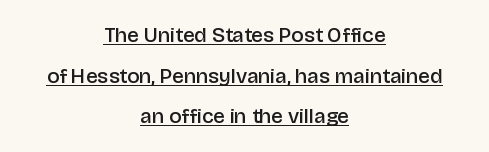
Inter-character spacing is left at the font's built-in metrics. You can see a thin bar hugging the bottom of the glyphs. Look at the stroke-to-counter ratio: somewhat heavy, a semibold. When letters stand straight like this, we call the style roman or upright. Widely set lines give the paragraph a tall, airy silhouette.
